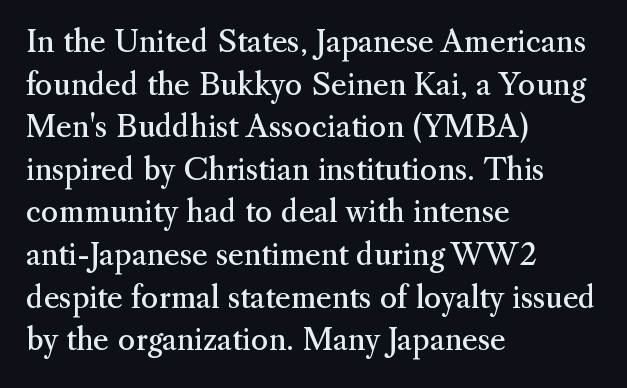
Regarding leading, the lines here are spaced in the standard way. A typesetter would call this proportional, since set widths differ per character. Examine the stroke ends and you'll spot serifs. The gaps between neighbouring characters are ordinary and unremarkable. Letters rest on an invisible, unmarked baseline.
